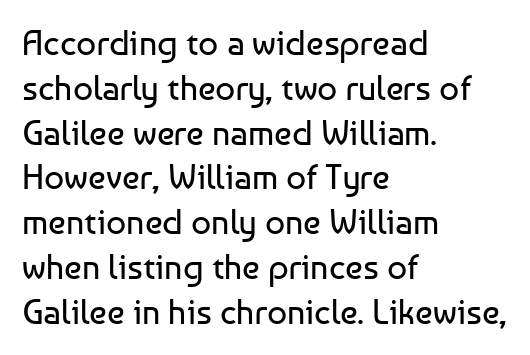
Alignment: flush left. Clear beneath every line of the passage. Posture: straight, roman, zero tilt. This reads as an unemphasized weight, regular at the heaviest. A typesetter would label this face a sans. Honestly, the letter spacing is just normal — you wouldn't notice it.
